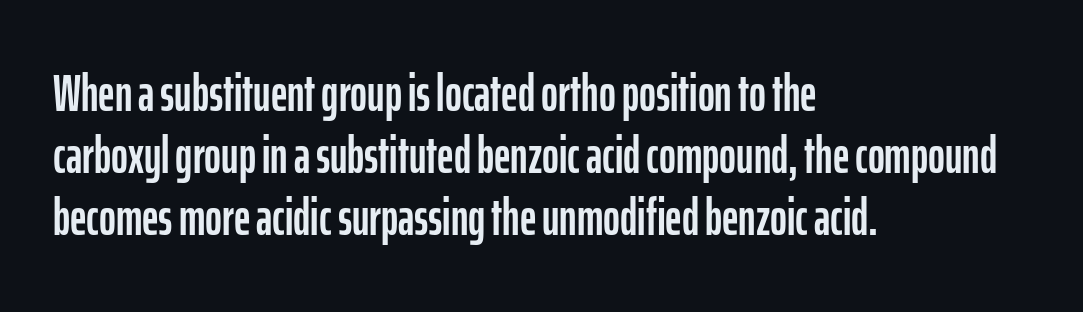
{"serif": "no", "italic": "no", "width": "condensed", "stroke_contrast": "low", "x_height": "medium", "monospaced": "no", "underline": "no", "align": "left", "line_spacing_ratio": 1.22, "letter_spacing": "normal", "letter_spacing_em": 0.0, "glyph_px": 51}
